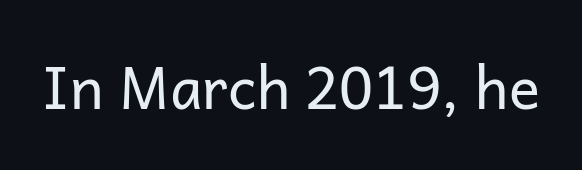
The image shows 58 px regular-weight sans-serif type, upright; set normal letter spacing, not underlined; low stroke contrast and a medium x-height.
